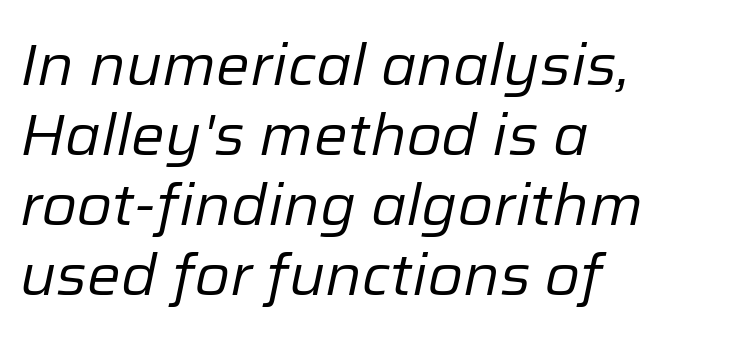
{"italic": "yes", "lean": "right", "slant_degrees": 12, "bold": "no", "weight": "regular", "width": "normal", "stroke_contrast": "low", "x_height": "medium", "monospaced": "no", "underline": "no", "align": "left", "line_spacing_ratio": 1.23, "letter_spacing": "normal", "letter_spacing_em": 0.0, "glyph_px": 57}
